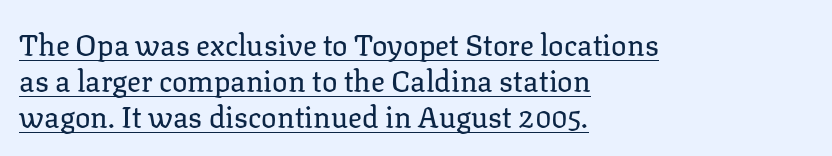
Characters follow at the spacing the type designer built in. Type style note: has serifs. The face used here is proportionally spaced, like ordinary book or web type. Nope, not italic — everything's standing straight.
